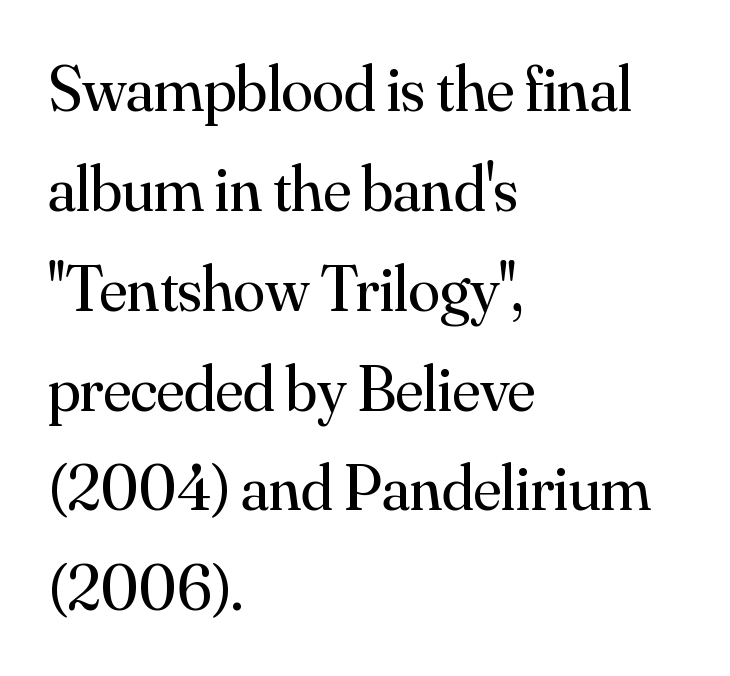
{"serif": "yes", "italic": "no", "bold": "no", "weight": "regular", "width": "normal", "stroke_contrast": "medium", "x_height": "small", "monospaced": "no", "underline": "no", "align": "left", "line_spacing": "normal", "line_spacing_ratio": 1.56, "letter_spacing": "normal", "letter_spacing_em": 0.0, "glyph_px": 64}
